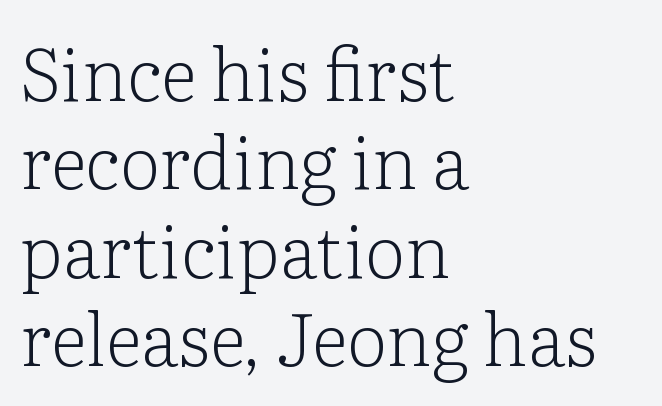
Note the varied advance widths — an 'i' is clearly narrower than an 'm'. Glance below the letters and you will spot only blank space. All the whitespace from short lines collects on the right. Words appear dense and cohesive because spacing is normal. When letters stand straight like this, we call the style roman or upright. Yep, those are serifs on the letters.
